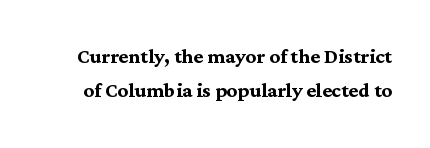
{"italic": "no", "bold": "yes", "underline": "no", "line_spacing": "normal", "line_spacing_ratio": 1.29, "letter_spacing": "normal", "letter_spacing_em": 0.0, "glyph_px": 26}
